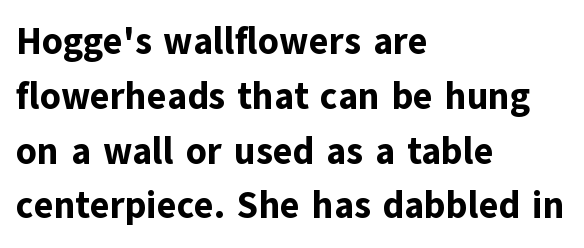
Q: Is the text bold? A: Yes.
Q: Is the text italic (slanted)? A: No, it is upright.
Q: Is the typeface a serif or a sans-serif typeface? A: Sans-serif.
Q: Is the text underlined? A: No.
Q: How is the paragraph aligned? A: Left-aligned.
Q: Is the spacing between letters normal or unusually wide? A: Normal.
Q: Is the spacing between lines tight, normal or loose? A: Normal.
Q: Width (condensed, normal, or wide)? A: Normal.
Q: Stroke contrast? A: Low.
Q: x-height? A: Medium.
Q: Monospaced? A: No.
